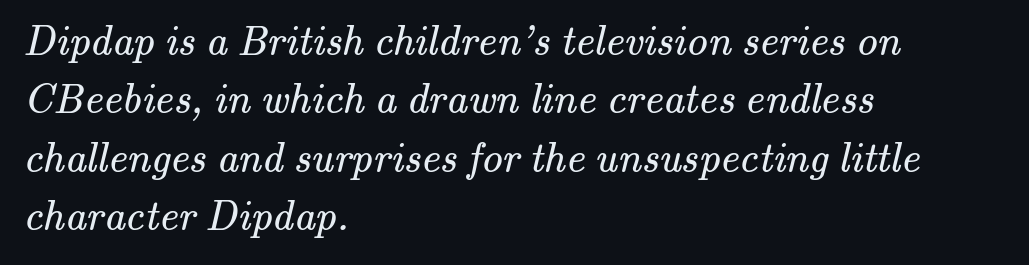
The image shows 42 px regular-weight serif type; set left-aligned, normal line spacing (1.39x), normal letter spacing, not underlined; medium stroke contrast and a small x-height.
